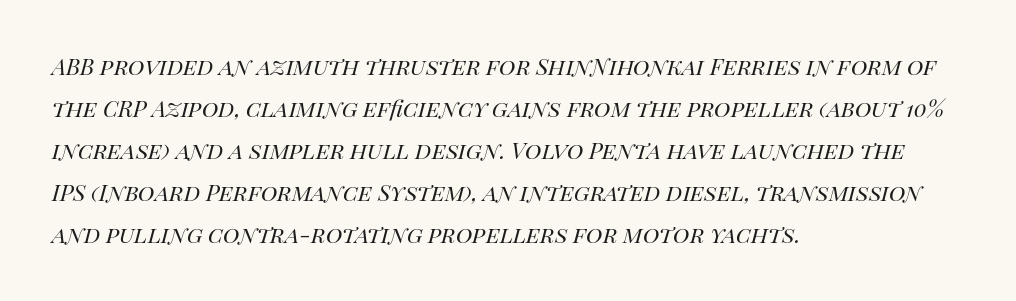
Q: Is the text bold? A: No.
Q: Is the text italic (slanted)? A: Yes, it leans right by about 14 degrees.
Q: Is the text underlined? A: No.
Q: How is the paragraph aligned? A: Left-aligned.
Q: Is the spacing between letters normal or unusually wide? A: Normal.
Q: Is the spacing between lines tight, normal or loose? A: Normal.
Q: Width (condensed, normal, or wide)? A: Normal.
Q: Stroke contrast? A: High.
Q: x-height? A: Large.
Q: Monospaced? A: No.
